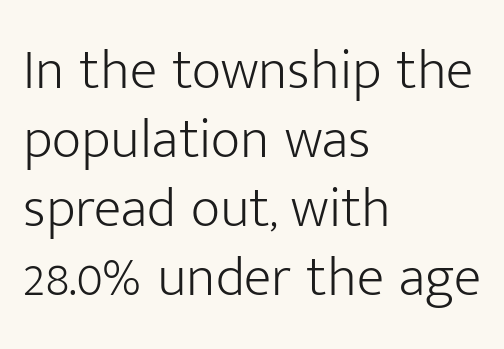
Reading down the block, your eye returns to a fixed left position each line. The type is set solid horizontally, with unmodified tracking. Nope, no serifs anywhere on these letters. Rule under the text: the space is simply empty. In terms of posture, this sample is upright.
